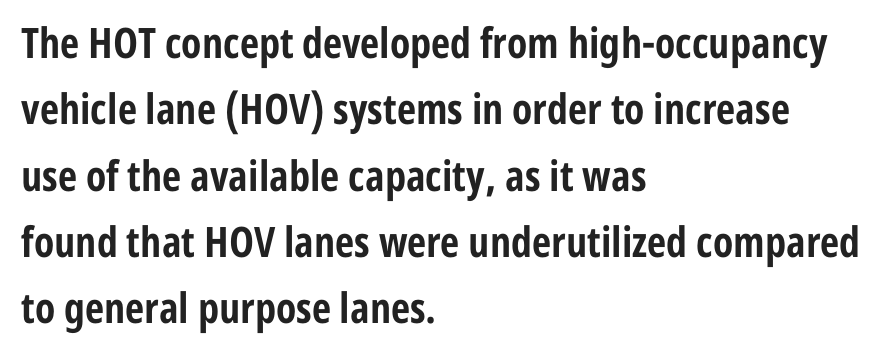
Q: Is the text bold? A: Yes.
Q: Is the text italic (slanted)? A: No, it is upright.
Q: Is the typeface a serif or a sans-serif typeface? A: Sans-serif.
Q: Is the text underlined? A: No.
Q: How is the paragraph aligned? A: Left-aligned.
Q: Is the spacing between letters normal or unusually wide? A: Normal.
Q: Is the spacing between lines tight, normal or loose? A: Normal.
Q: Width (condensed, normal, or wide)? A: Condensed.
Q: Stroke contrast? A: Low.
Q: x-height? A: Medium.
Q: Monospaced? A: No.
